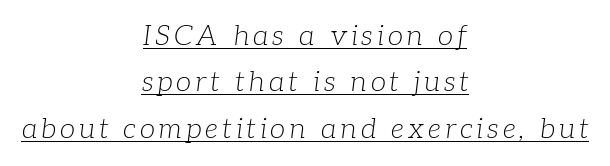
The image shows 28 px light serif type, italic (leaning right); set centered, normal line spacing (1.66x), underlined; low stroke contrast and a medium x-height.
